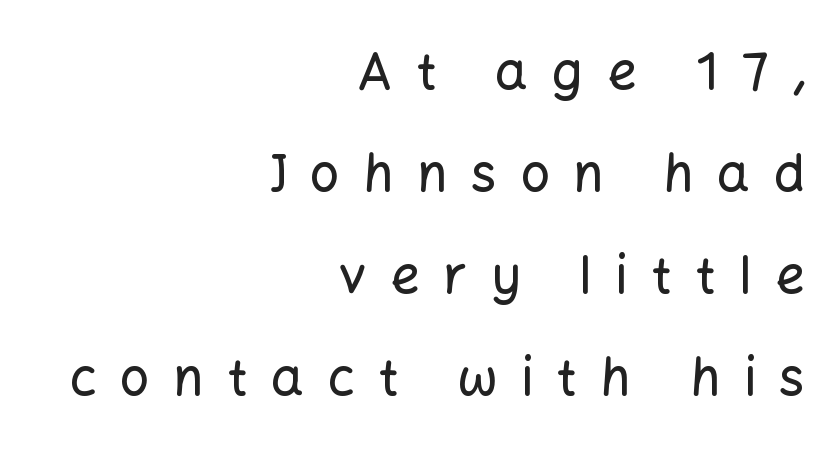
{"serif": "no", "italic": "no", "width": "normal", "stroke_contrast": "low", "x_height": "medium", "monospaced": "no", "underline": "no", "align": "right", "line_spacing": "loose", "line_spacing_ratio": 1.96, "letter_spacing": "wide", "letter_spacing_em": 0.45, "glyph_px": 52}
